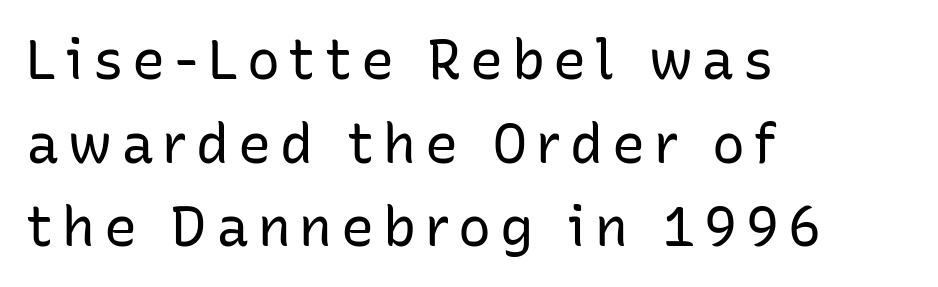
Q: Is the text bold? A: No.
Q: Is the text italic (slanted)? A: No, it is upright.
Q: Is the typeface a serif or a sans-serif typeface? A: Sans-serif.
Q: Is the text underlined? A: No.
Q: How is the paragraph aligned? A: Left-aligned.
Q: Is the spacing between lines tight, normal or loose? A: Normal.
Q: Width (condensed, normal, or wide)? A: Normal.
Q: Stroke contrast? A: Low.
Q: x-height? A: Medium.
Q: Monospaced? A: No.
